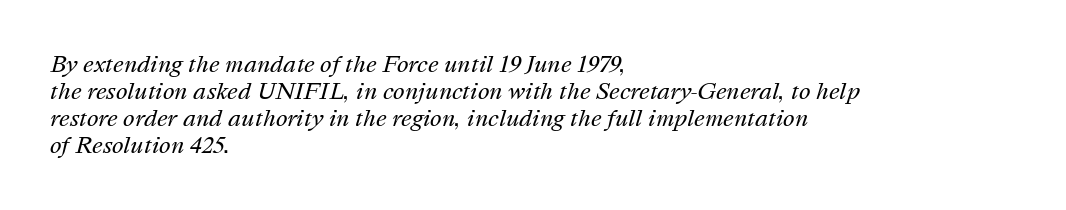
Default kerning and tracking; the words read as compact shapes. Every character sits at an angle, as italics do. Nobody drew a line under any word here. Stems here are at most as thick as an everyday book face.
